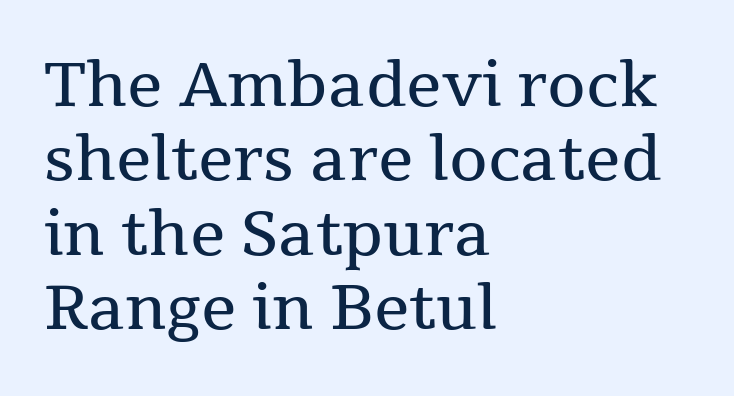
Stroke mass is kept to a normal reading level or below. Little horizontal feet cap the strokes, marking this as serif type. The passage shown has conventional tracking throughout. A roman cut, with each character standing at attention.
